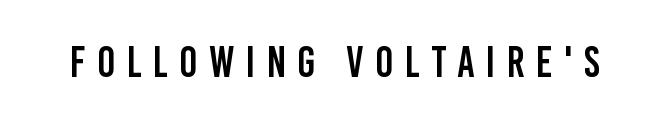
The image shows 43 px condensed sans-serif type, upright; set unusually wide letter spacing (+0.26 em), not underlined; low stroke contrast and a large x-height.
